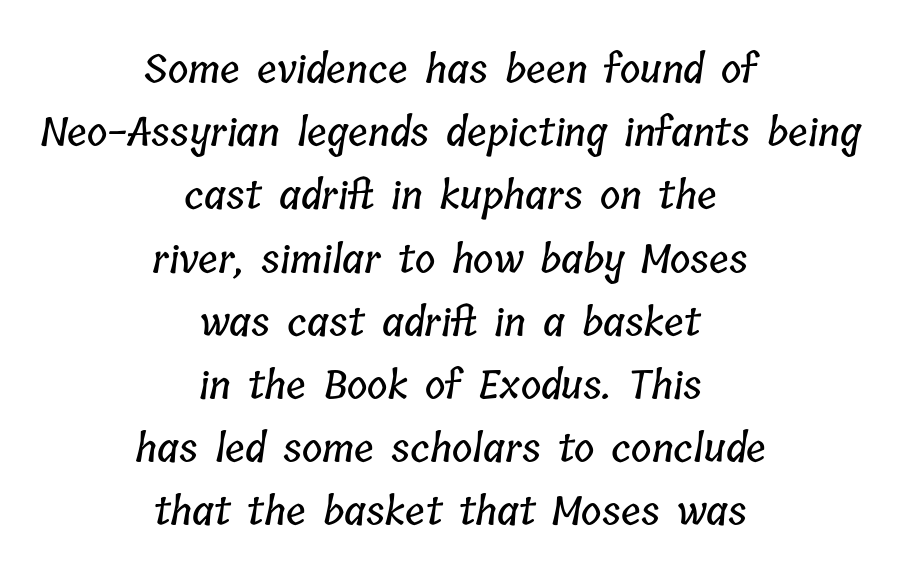
Q: Is the text underlined? A: No.
Q: How is the paragraph aligned? A: Centered.
Q: Is the spacing between letters normal or unusually wide? A: Normal.
Q: Is the spacing between lines tight, normal or loose? A: Normal.
Q: Width (condensed, normal, or wide)? A: Condensed.
Q: Stroke contrast? A: Low.
Q: x-height? A: Medium.
Q: Monospaced? A: No.
